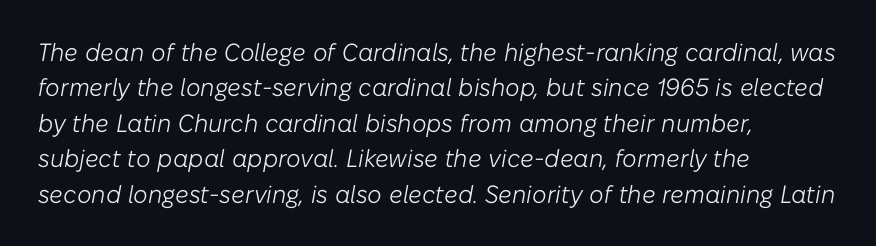
{"italic": "yes", "lean": "right", "slant_degrees": 10, "bold": "no", "underline": "no", "align": "left", "line_spacing": "normal", "line_spacing_ratio": 1.42, "letter_spacing": "normal", "letter_spacing_em": 0.0, "glyph_px": 25}
